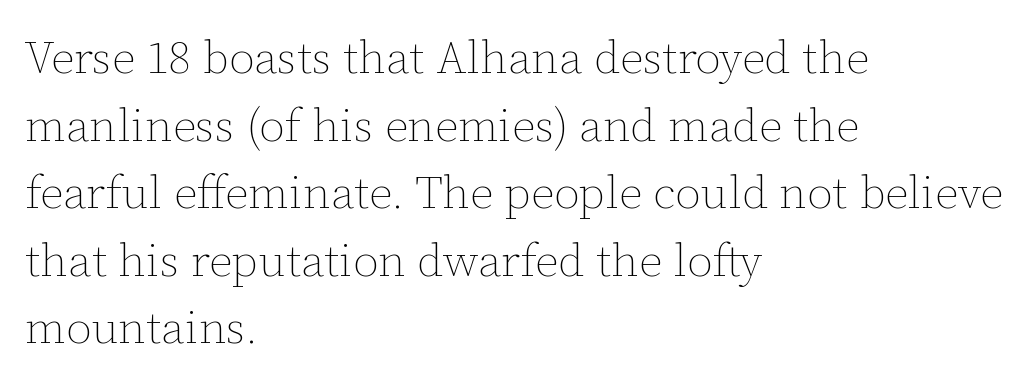
Q: Is the text bold? A: No.
Q: Is the text italic (slanted)? A: No, it is upright.
Q: Is the text underlined? A: No.
Q: How is the paragraph aligned? A: Left-aligned.
Q: Is the spacing between letters normal or unusually wide? A: Normal.
Q: Is the spacing between lines tight, normal or loose? A: Normal.
Q: Width (condensed, normal, or wide)? A: Normal.
Q: Stroke contrast? A: Low.
Q: x-height? A: Medium.
Q: Monospaced? A: No.
